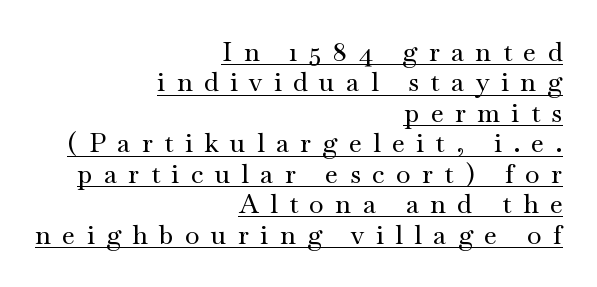
Q: Is the text italic (slanted)? A: No, it is upright.
Q: Is the text underlined? A: Yes.
Q: How is the paragraph aligned? A: Right-aligned.
Q: Is the spacing between letters normal or unusually wide? A: Unusually wide.
